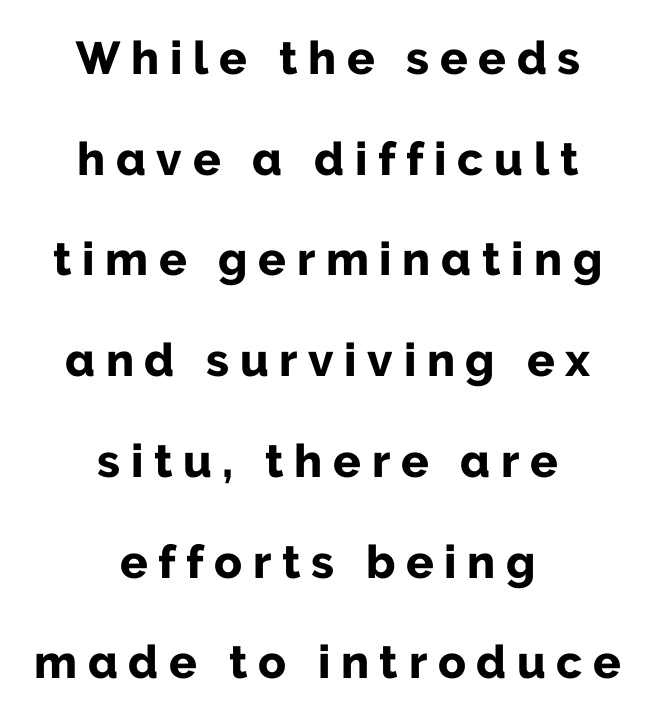
{"serif": "no", "italic": "no", "bold": "yes", "weight": "bold", "width": "normal", "stroke_contrast": "low", "x_height": "medium", "monospaced": "no", "underline": "no", "align": "center", "line_spacing": "loose", "line_spacing_ratio": 2.19, "letter_spacing": "wide", "letter_spacing_em": 0.23, "glyph_px": 46}
